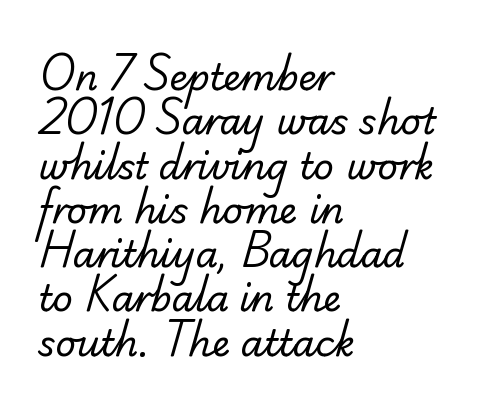
Counters stay open thanks to moderate or lighter strokes. The rendering uses natural spacing where letterforms have individual widths. The gap between lines stays unmarked. Serifs: no, the terminals of the letterforms are clean. Left-aligned paragraph, ragged on the right.
